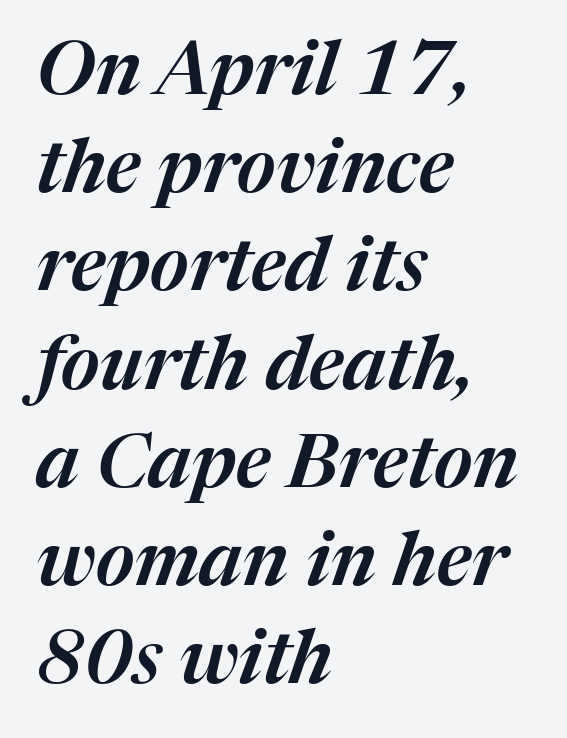
Q: Is the text italic (slanted)? A: Yes, it leans right by about 17 degrees.
Q: Is the text underlined? A: No.
Q: How is the paragraph aligned? A: Left-aligned.
Q: Is the spacing between letters normal or unusually wide? A: Normal.
Q: Is the spacing between lines tight, normal or loose? A: Normal.
Q: Width (condensed, normal, or wide)? A: Normal.
Q: Stroke contrast? A: Medium.
Q: x-height? A: Medium.
Q: Monospaced? A: No.
